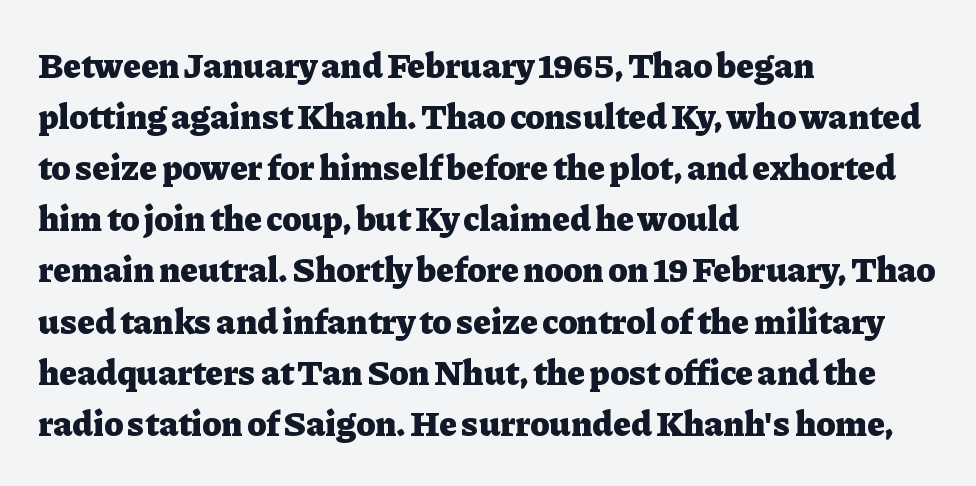
The characters look thick and weighty, a clear bold. It's the straight-up-and-down kind of type. Regarding serifs, this sample has them. The compositor pushed each line to the left boundary.
